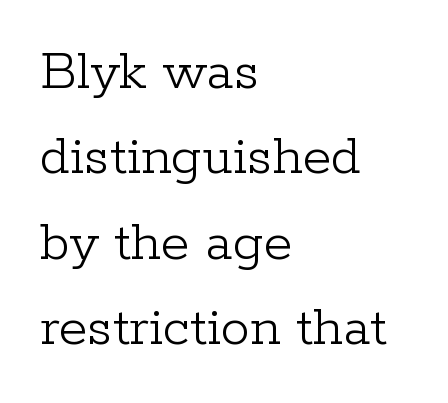
Q: Is the text bold? A: No.
Q: Is the text italic (slanted)? A: No, it is upright.
Q: Is the typeface a serif or a sans-serif typeface? A: Serif.
Q: Is the text underlined? A: No.
Q: How is the paragraph aligned? A: Left-aligned.
Q: Is the spacing between letters normal or unusually wide? A: Normal.
Q: Is the spacing between lines tight, normal or loose? A: Normal.
Q: Width (condensed, normal, or wide)? A: Normal.
Q: Stroke contrast? A: Low.
Q: x-height? A: Medium.
Q: Monospaced? A: No.
